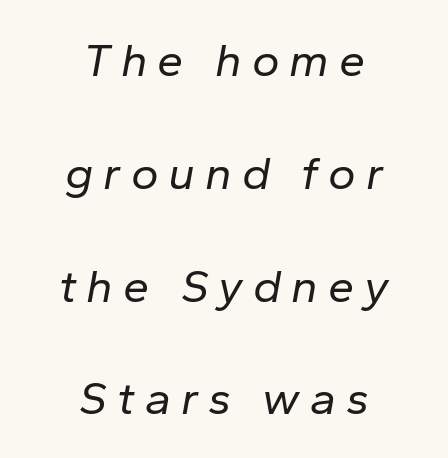
Q: Is the text bold? A: No.
Q: Is the text italic (slanted)? A: Yes, it leans right by about 10 degrees.
Q: Is the text underlined? A: No.
Q: How is the paragraph aligned? A: Centered.
Q: Is the spacing between letters normal or unusually wide? A: Unusually wide.
Q: Is the spacing between lines tight, normal or loose? A: Loose.
Q: Width (condensed, normal, or wide)? A: Normal.
Q: Stroke contrast? A: Low.
Q: x-height? A: Medium.
Q: Monospaced? A: No.
